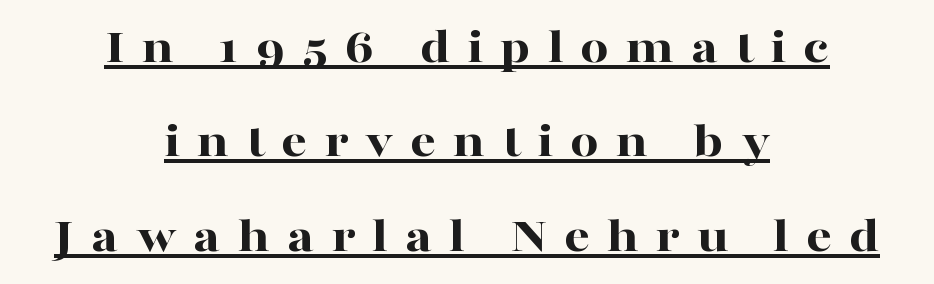
The image shows 51 px bold, wide serif type, upright; set centered, line spacing 1.85x, unusually wide letter spacing (+0.33 em), underlined; high stroke contrast and a medium x-height.
